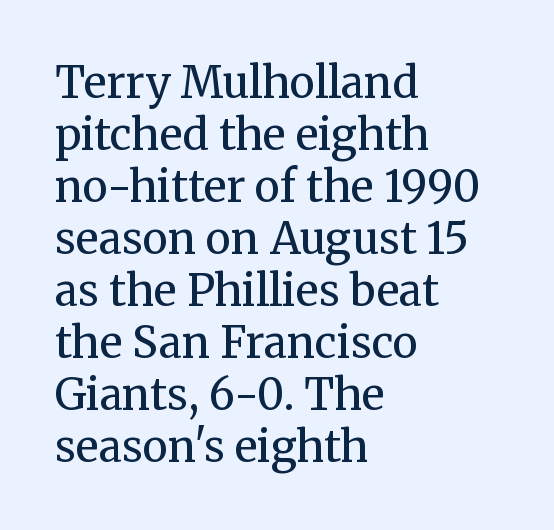
Q: Is the text bold? A: No.
Q: Is the text italic (slanted)? A: No, it is upright.
Q: Is the typeface a serif or a sans-serif typeface? A: Serif.
Q: Is the text underlined? A: No.
Q: How is the paragraph aligned? A: Left-aligned.
Q: Is the spacing between letters normal or unusually wide? A: Normal.
Q: Width (condensed, normal, or wide)? A: Normal.
Q: Stroke contrast? A: Medium.
Q: x-height? A: Medium.
Q: Monospaced? A: No.
